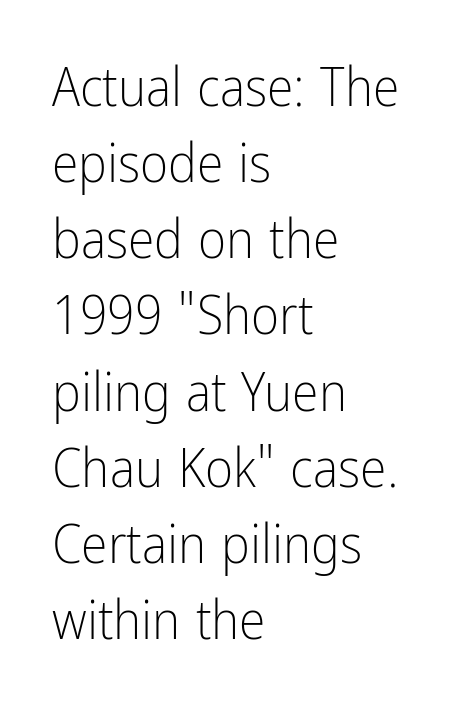
To sum up the face: it is a sans, with no serifs. The strip under each line holds only bare page. Is this a fixed-width face? No — the glyphs have proportional, varying widths. The type is set solid horizontally, with unmodified tracking.
